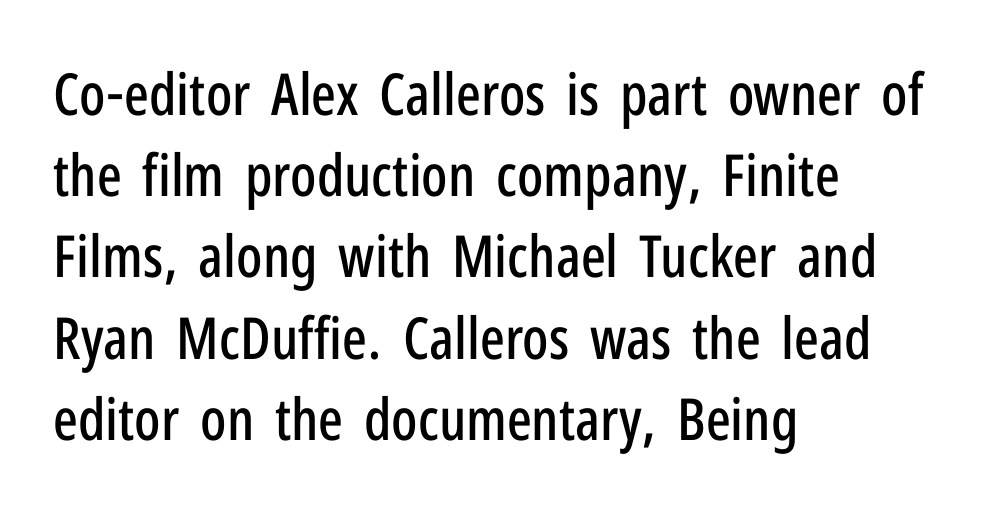
{"serif": "no", "italic": "no", "width": "condensed", "stroke_contrast": "low", "x_height": "medium", "monospaced": "no", "underline": "no", "align": "left", "line_spacing": "normal", "line_spacing_ratio": 1.4, "letter_spacing": "normal", "letter_spacing_em": 0.0, "glyph_px": 58}
